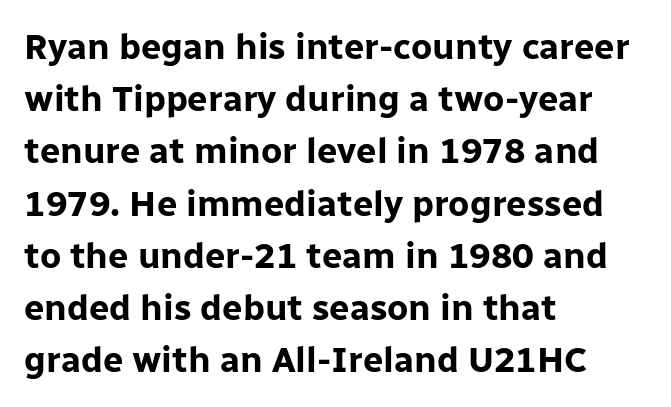
The image shows 36 px bold sans-serif type, upright; set left-aligned, normal line spacing (1.45x), normal letter spacing, not underlined; low stroke contrast and a medium x-height.
